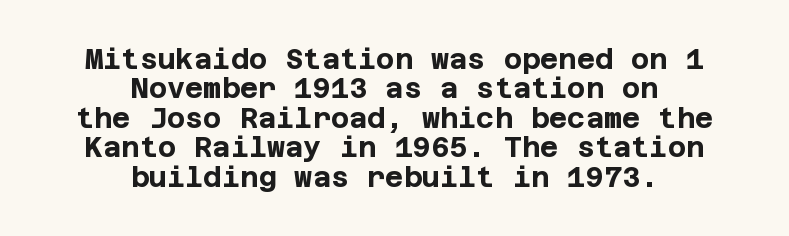
Reading down the column, the eye jumps only a short way to each next line. The characters display no serif detailing; their extremities are plain. Letters rest on an invisible, unmarked baseline. This rendering leaves character spacing at its baseline value. The rendering positions every line midway between the sides. Italic: no, the glyphs are upright roman.
